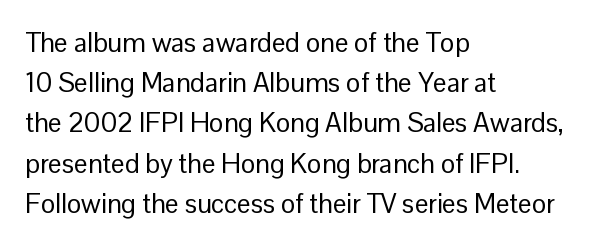
The image shows 27 px text type, upright; set left-aligned, normal line spacing (1.49x), normal letter spacing, not underlined.
